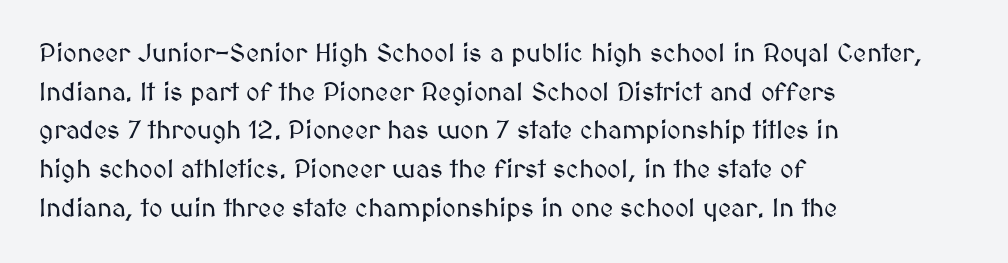
Q: Is the text italic (slanted)? A: No, it is upright.
Q: Is the text underlined? A: No.
Q: How is the paragraph aligned? A: Left-aligned.
Q: Is the spacing between letters normal or unusually wide? A: Normal.
Q: Is the spacing between lines tight, normal or loose? A: Normal.
